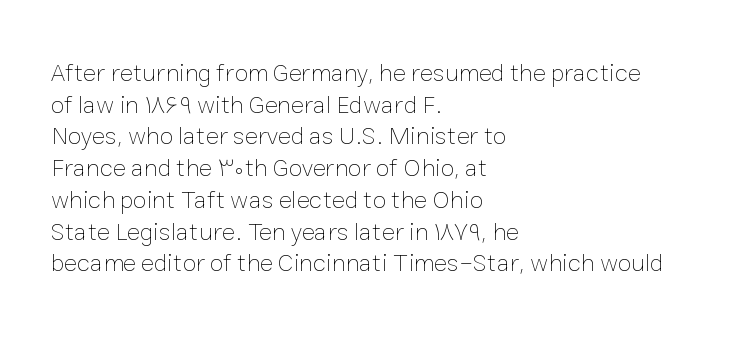
{"italic": "no", "bold": "no", "underline": "no", "align": "left", "line_spacing": "normal", "line_spacing_ratio": 1.27, "letter_spacing": "normal", "letter_spacing_em": 0.0, "glyph_px": 25}
